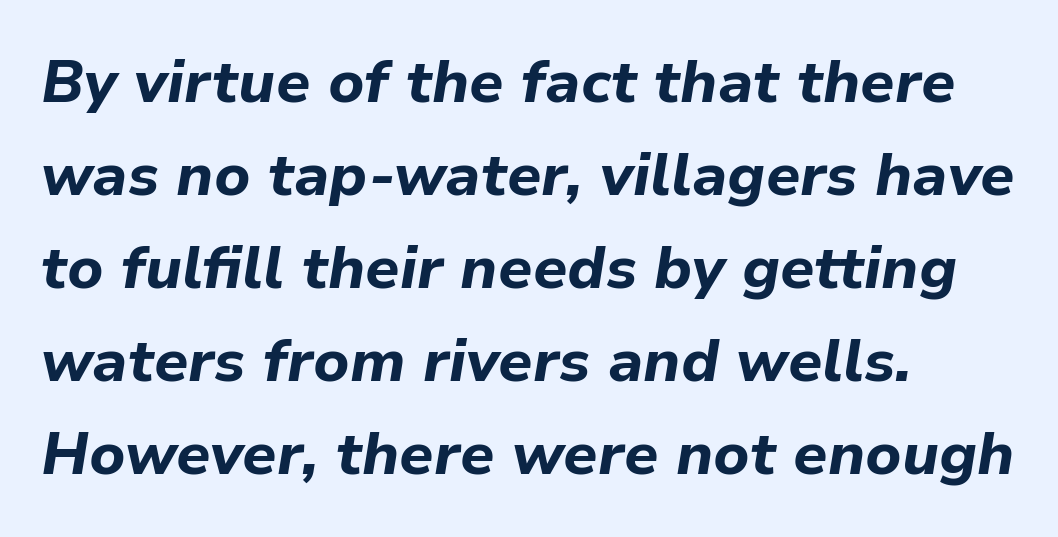
The passage shown is not underscored anywhere. Letter spacing: default. Weight: bold. Short and long lines alike share a common starting point at left. Successive baselines arrive at the customary interval. Proportional: the letters do not fall into vertical columns.
